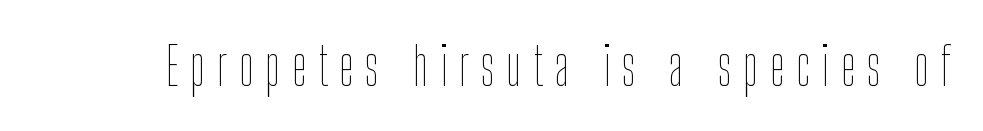
Decoration check: the copy has no underline. The letters stand straight up with perfectly vertical stems. Each letter keeps its own natural width here, so spacing adapts to shape. Is the letter spacing exaggerated? Yes — the characters are pushed far apart. Stroke mass is kept to a normal reading level or below.
